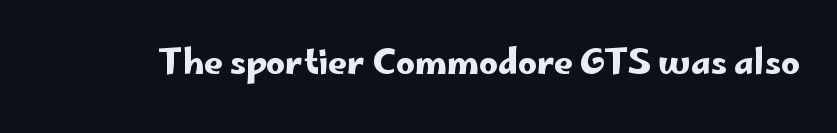
{"serif": "no", "italic": "no", "width": "wide", "stroke_contrast": "low", "x_height": "small", "monospaced": "no", "underline": "no", "letter_spacing": "normal", "letter_spacing_em": 0.0, "glyph_px": 33}
